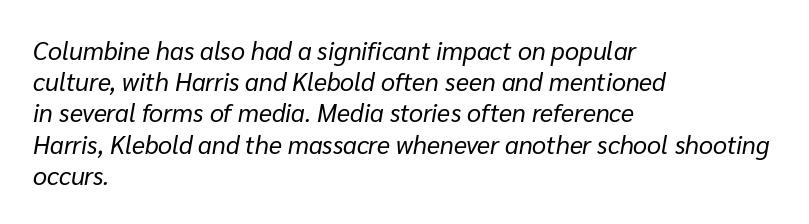
How are the letters spaced? Ordinarily, with no added tracking. The typography opts for an oblique posture over an upright one. Nothing heavy about these letters — not bold at all. Successive baselines arrive at the customary interval. The words here are not underlined. A classic flush-left, rag-right setting is used for this passage.
